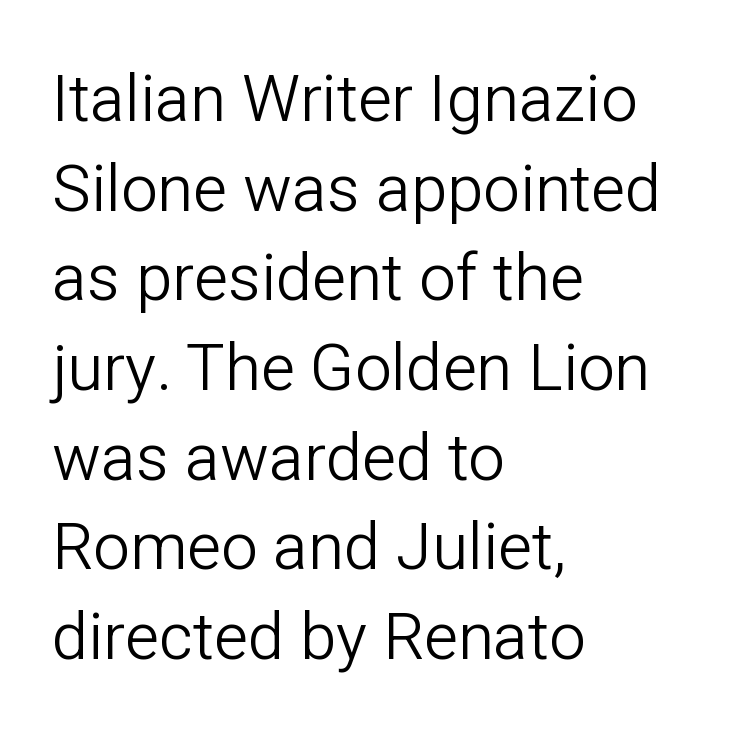
{"serif": "no", "italic": "no", "bold": "no", "weight": "light", "width": "normal", "stroke_contrast": "low", "x_height": "medium", "monospaced": "no", "underline": "no", "align": "left", "line_spacing": "normal", "line_spacing_ratio": 1.38, "letter_spacing": "normal", "letter_spacing_em": 0.0, "glyph_px": 65}
